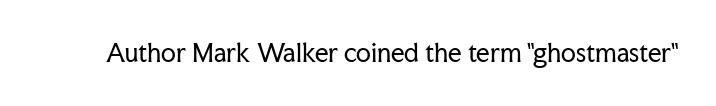
Only glyphs here, with clear space below each row. Notice how the stems are strictly vertical — no italics here. Between one letter and the next there's only the usual sliver of space. Is this a heavy cut? Hardly; it is regular or lighter.
